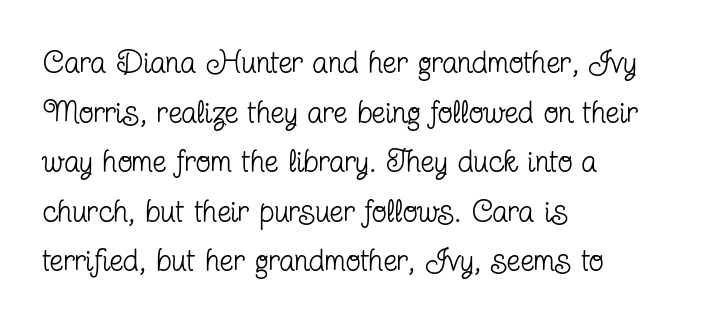
The passage shown is not underscored anywhere. Typeset ragged right — the left edge is the straight one. Italic? Not at all — the glyphs are vertical. The letterforms sit shoulder to shoulder at normal distance.
